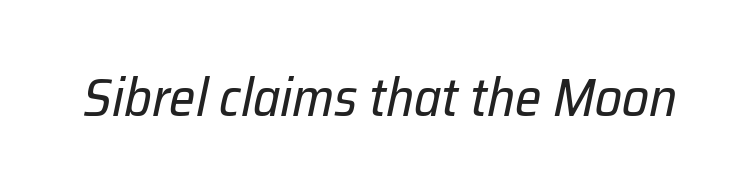
{"italic": "yes", "lean": "right", "slant_degrees": 12, "bold": "no", "weight": "regular", "width": "normal", "stroke_contrast": "low", "x_height": "medium", "monospaced": "no", "underline": "no", "letter_spacing": "normal", "letter_spacing_em": 0.0, "glyph_px": 53}
